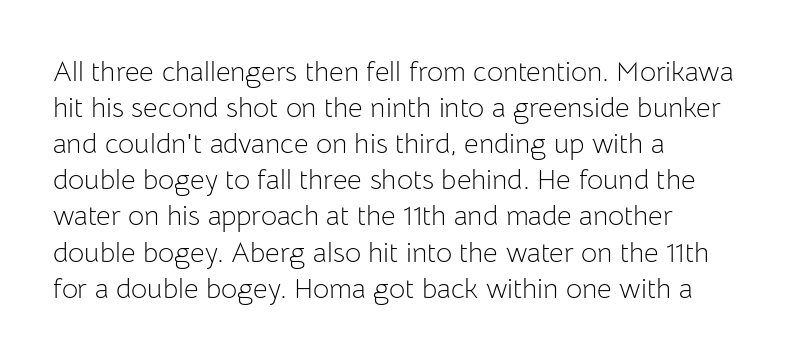
The words here are not underlined. The passage shown is typed in a proportional face where columns would drift. Nope, no serifs anywhere on these letters. These lines keep a tight, regular rhythm from letter to letter. Successive baselines arrive at the customary interval.
